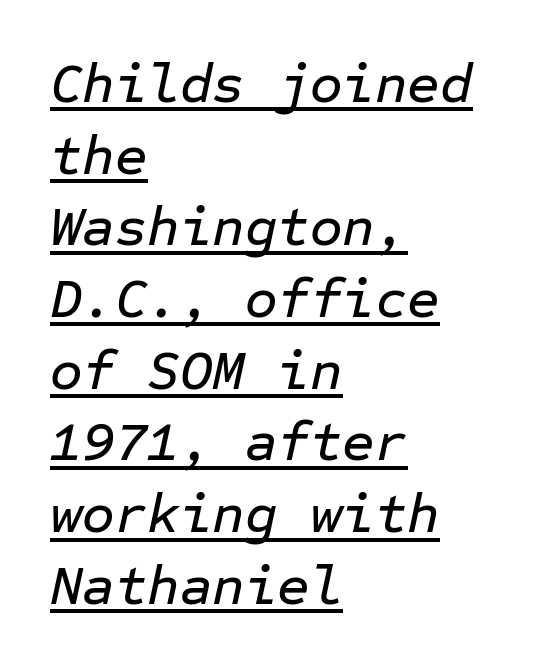
Slanted lettering throughout. Quick note: interline space is typical. If you drew a ruler down the left edge, every line would touch it. Do the characters align in a grid? Yes, the font is monospaced. The words here are underlined. The gaps between neighbouring characters are ordinary and unremarkable.
